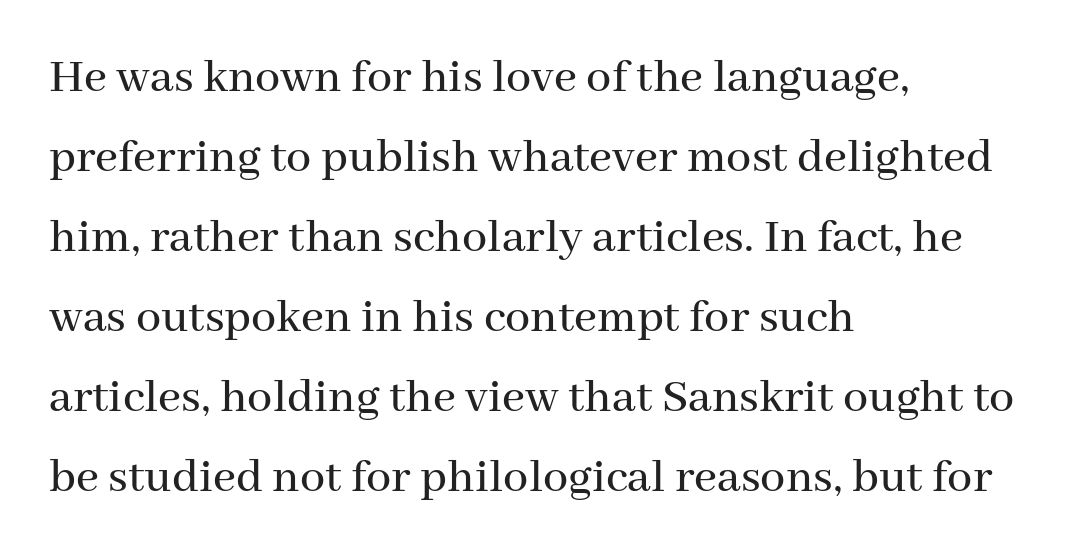
The image shows 50 px serif type, upright; set left-aligned, normal line spacing (1.6x), normal letter spacing, not underlined; medium stroke contrast and a medium x-height.
